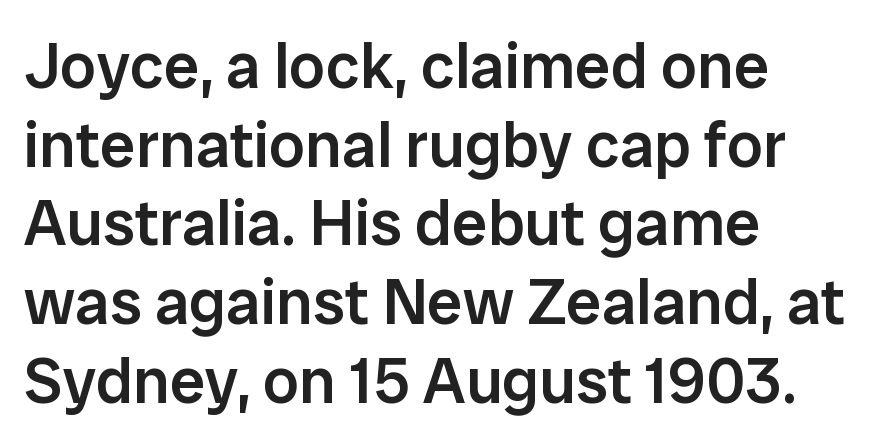
Q: Is the text bold? A: Semi-bold.
Q: Is the text italic (slanted)? A: No, it is upright.
Q: Is the typeface a serif or a sans-serif typeface? A: Sans-serif.
Q: Is the text underlined? A: No.
Q: How is the paragraph aligned? A: Left-aligned.
Q: Is the spacing between letters normal or unusually wide? A: Normal.
Q: Width (condensed, normal, or wide)? A: Normal.
Q: Stroke contrast? A: Low.
Q: x-height? A: Medium.
Q: Monospaced? A: No.
